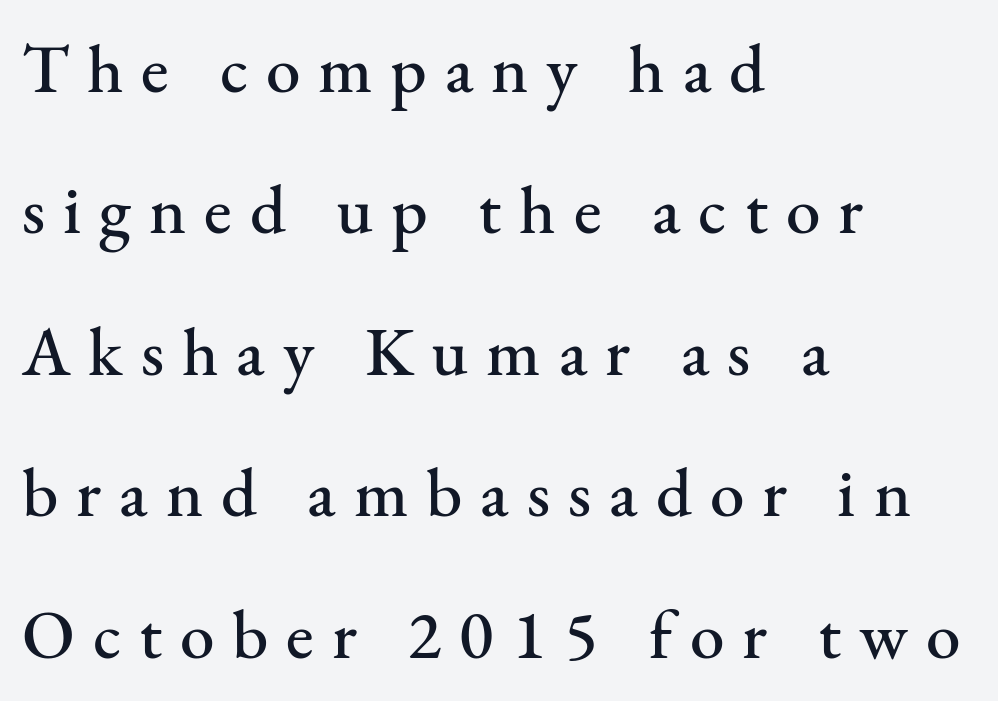
All the whitespace from short lines collects on the right. Character widths vary here, with narrow letters taking less room than wide ones. This sample uses a serif face. What stands out about the letter spacing? Its width — letters are far apart. In terms of leading, this rendering errs on the spacious side.
